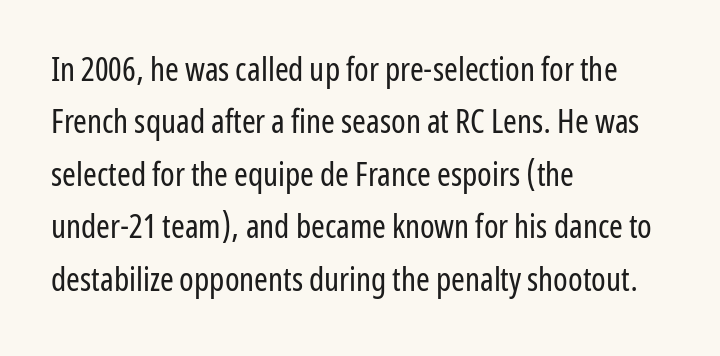
Every character sits straight up, as roman type does. Horizontal bands of white between lines are of average thickness. Horizontally, the lines are justified to the leading edge only. The face used here is proportionally spaced, like ordinary book or web type. These lines are composed in type without serifs.
